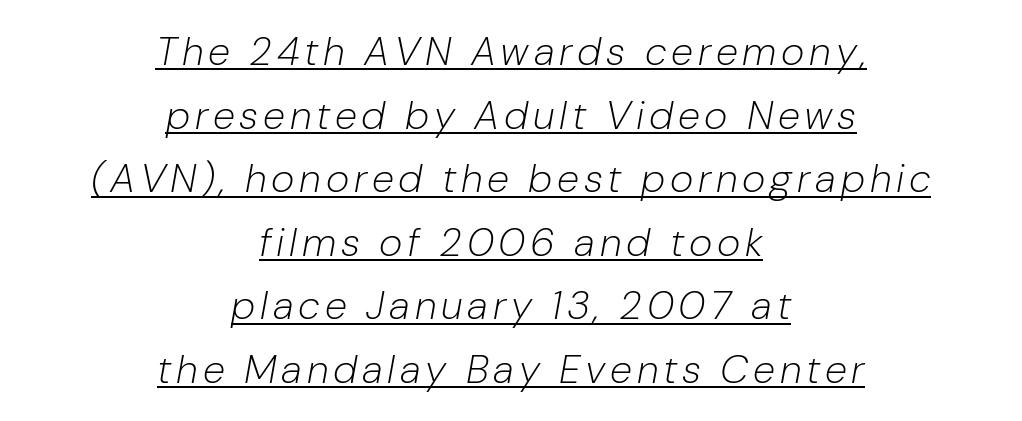
You could not count columns in this text — the font is proportionally spaced. There's an unmistakable incline to the writing here. The space between consecutive lines is moderate. Visually the block forms a symmetrical silhouette, jagged on both flanks.
